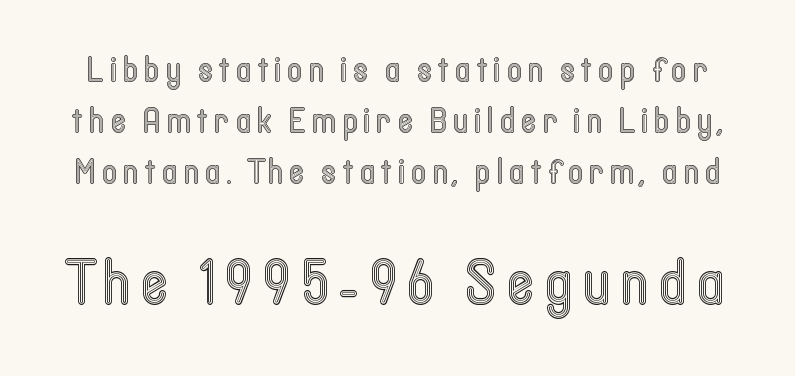
Q: Is the text italic (slanted)? A: No, it is upright.
Q: Is the text underlined? A: No.
Q: Is the spacing between lines tight, normal or loose? A: Normal.
Q: Which block of text is set in a larger size, the first (top) or the second (bottom)? A: The second (bottom) one.
Q: Width (condensed, normal, or wide)? A: Condensed.
Q: x-height? A: Medium.
Q: Monospaced? A: No.
